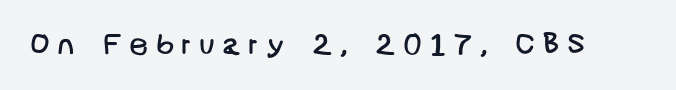
The image shows 30 px regular-weight sans-serif type; set unusually wide letter spacing (+0.24 em), not underlined; low stroke contrast and a large x-height.
